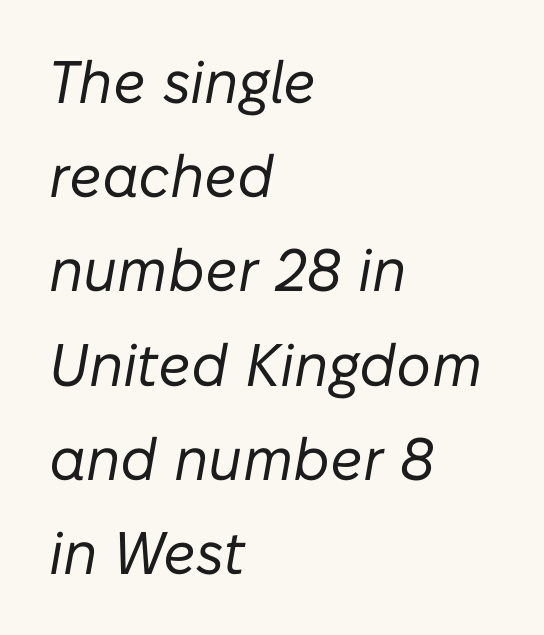
{"italic": "yes", "lean": "right", "slant_degrees": 10, "bold": "no", "weight": "regular", "width": "normal", "stroke_contrast": "low", "x_height": "medium", "monospaced": "no", "underline": "no", "align": "left", "line_spacing": "normal", "line_spacing_ratio": 1.57, "letter_spacing": "normal", "letter_spacing_em": 0.0, "glyph_px": 60}
